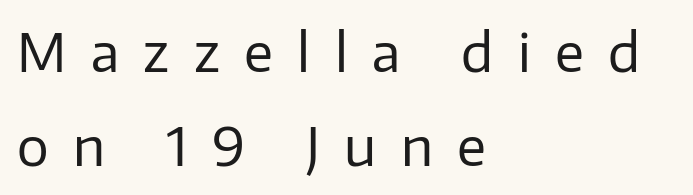
Unlike a traditional serif, this face leaves its strokes unadorned. If you drew a ruler down the left edge, every line would touch it. Between one letter and the next there's a generous, obvious gap. The rendering uses natural spacing where letterforms have individual widths.
